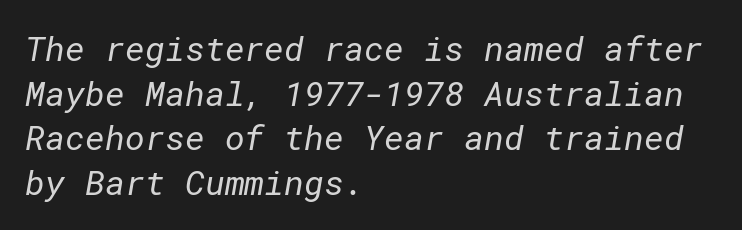
{"serif": "no", "bold": "no", "weight": "regular", "width": "normal", "stroke_contrast": "low", "x_height": "medium", "underline": "no", "align": "left", "line_spacing": "normal", "line_spacing_ratio": 1.31, "letter_spacing": "normal", "letter_spacing_em": 0.0, "glyph_px": 34}
